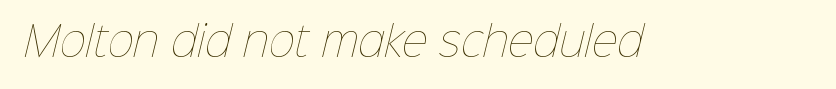
{"bold": "no", "weight": "thin", "width": "normal", "stroke_contrast": "low", "x_height": "medium", "monospaced": "no", "underline": "no", "letter_spacing": "normal", "letter_spacing_em": 0.0, "glyph_px": 40}
